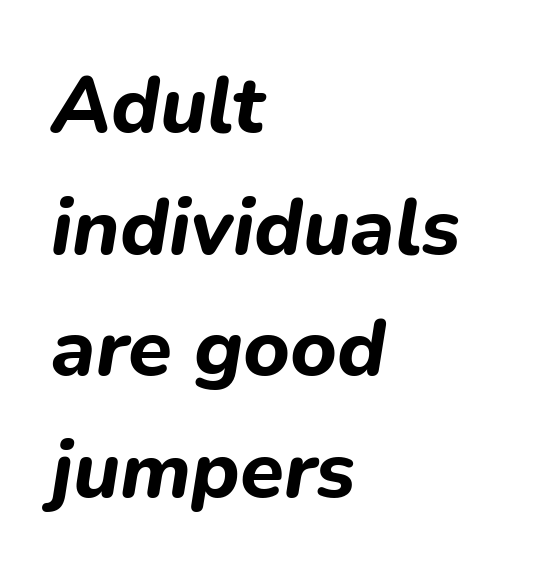
Q: Is the text bold? A: Yes.
Q: Is the text italic (slanted)? A: Yes, it leans right by about 9 degrees.
Q: Is the text underlined? A: No.
Q: How is the paragraph aligned? A: Left-aligned.
Q: Is the spacing between letters normal or unusually wide? A: Normal.
Q: Is the spacing between lines tight, normal or loose? A: Normal.
Q: Width (condensed, normal, or wide)? A: Normal.
Q: Stroke contrast? A: Low.
Q: x-height? A: Medium.
Q: Monospaced? A: No.
